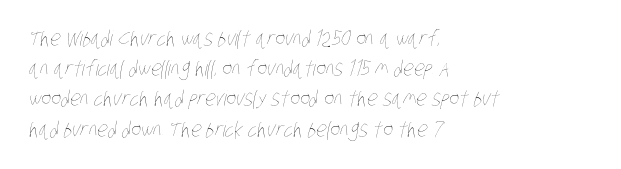
Quick note: interline space is typical. No heavy texture on the line: the type isn't bold. In CSS terms this would be text-align: left. The tracking reads as untouched default to a designer's eye. The string is rendered with underlining switched off.
